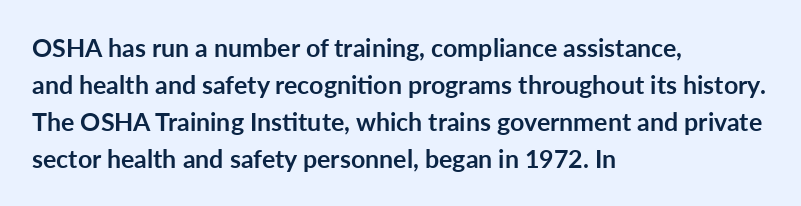
Horizontally, the lines are justified to the leading edge only. These words are printed bold, with thick strokes throughout. These lines sit exactly where default settings would place them. Every character sits straight up, as roman type does. Beneath every word, the page is bare.
